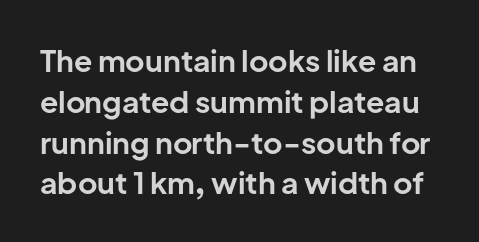
The image shows 30 px bold sans-serif type, upright; set normal line spacing (1.36x), normal letter spacing, not underlined; low stroke contrast and a medium x-height.
